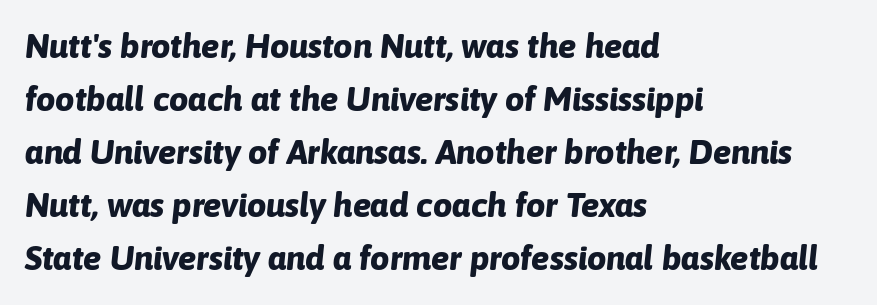
Q: Is the text bold? A: Yes.
Q: Is the text italic (slanted)? A: Yes, it leans right by about 6 degrees.
Q: Is the text underlined? A: No.
Q: How is the paragraph aligned? A: Left-aligned.
Q: Is the spacing between letters normal or unusually wide? A: Normal.
Q: Is the spacing between lines tight, normal or loose? A: Normal.
Q: Width (condensed, normal, or wide)? A: Normal.
Q: Stroke contrast? A: Low.
Q: x-height? A: Medium.
Q: Monospaced? A: No.
